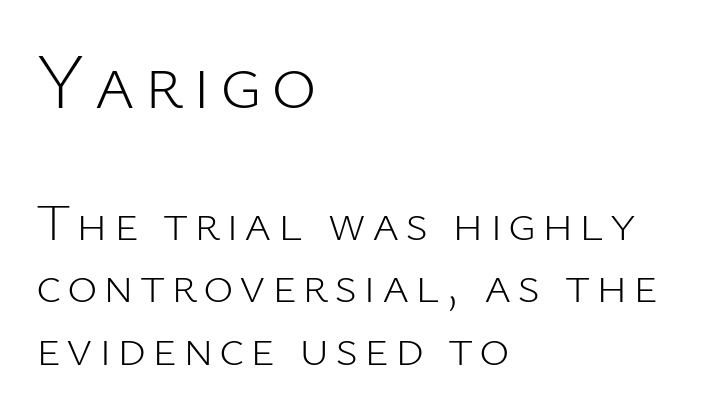
Look at the bottom of the vertical strokes: they stop flat, with no serifs. Ordinary non-slanted type is in use. All the whitespace from short lines collects on the right. Ink coverage per letter is moderate at most. In this sample the first text group is rendered at the bigger scale.
